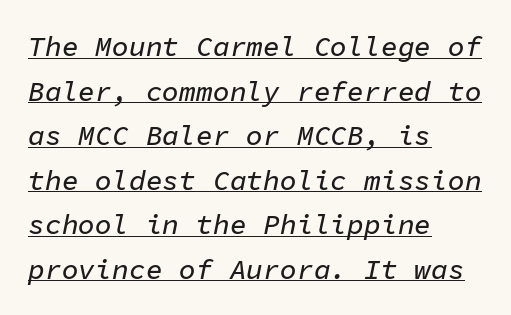
If you drew a ruler down the left edge, every line would touch it. The lettering is marked with a stroke running underneath it. What's the leading like? Ordinary, nothing unusual. Notice how the stems are inclined rather than vertical — that's the hallmark of italics. Looks like terminal output: every glyph gets an equal slot. Is the letter spacing exaggerated? No — it looks like the ordinary default.
